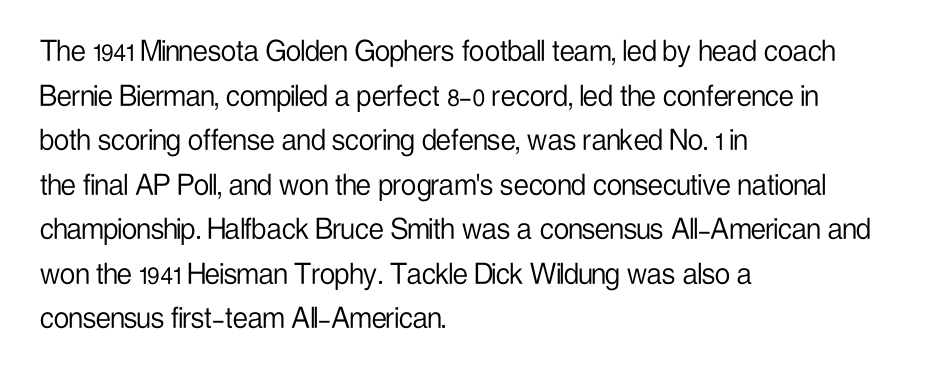
{"serif": "no", "italic": "no", "bold": "no", "weight": "light", "width": "condensed", "stroke_contrast": "low", "x_height": "medium", "monospaced": "no", "underline": "no", "align": "left", "line_spacing": "normal", "line_spacing_ratio": 1.31, "letter_spacing": "normal", "letter_spacing_em": 0.0, "glyph_px": 34}
